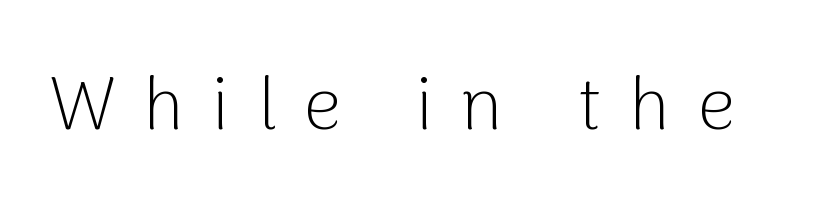
The passage shown is not underscored anywhere. Caption: face not bold, strokes unweighted. The passage shown is typed in a proportional face where columns would drift. Characters remain perfectly vertical along every line.
